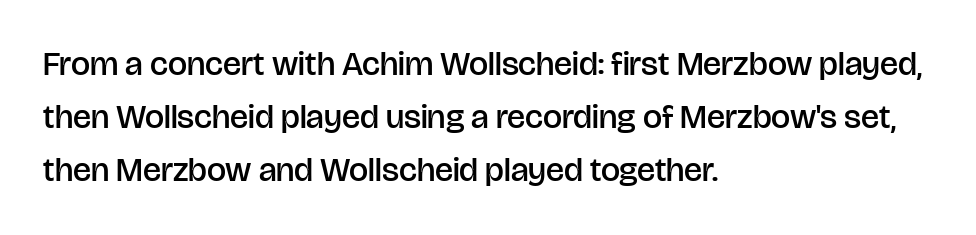
The image shows 34 px semibold sans-serif type, upright; set left-aligned, normal line spacing (1.56x), normal letter spacing, not underlined; low stroke contrast and a large x-height.
